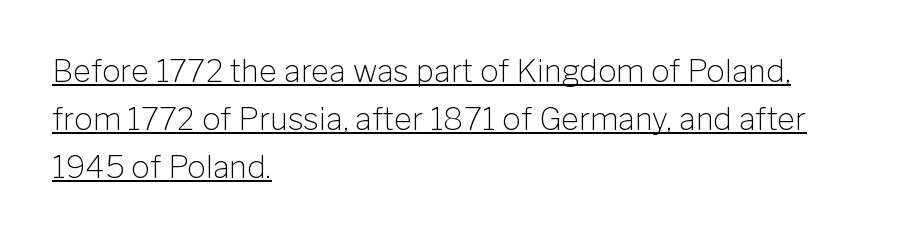
Successive baselines arrive at the customary interval. A light-to-regular cut is what we see here. This is roman type, the default non-slanted kind. In CSS terms this would be text-align: left. Typographically, this falls in the sans-serif category. A typesetter would call this zero additional tracking.
